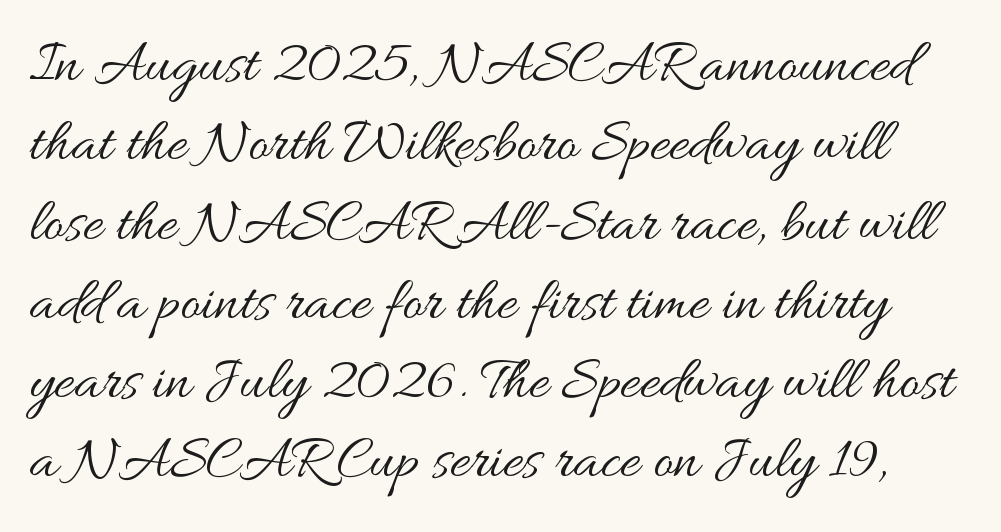
The image shows 61 px regular-weight, wide type; set normal line spacing (1.3x), normal letter spacing, not underlined; medium stroke contrast and a small x-height.
